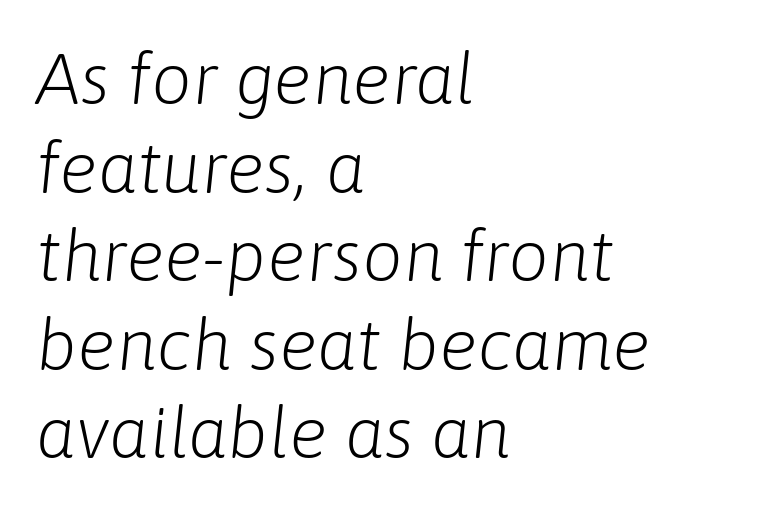
Here the glyphs are tracked normally, forming tight word shapes. Is the type slanted? Yes — the strokes lean at a clear angle. Note the varied advance widths — an 'i' is clearly narrower than an 'm'. The specimen omits any rule beneath the text block's lines. No letter is thick-stroked: the sample isn't bold. This rendering uses left alignment, leaving the right contour irregular.
